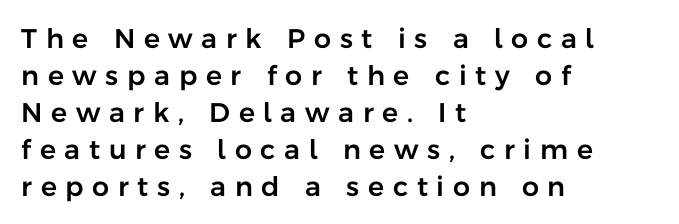
{"italic": "no", "underline": "no", "align": "left", "line_spacing": "normal", "line_spacing_ratio": 1.37, "letter_spacing": "wide", "letter_spacing_em": 0.32, "glyph_px": 27}
